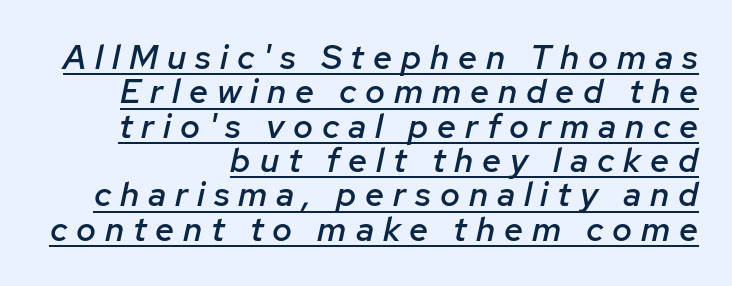
The image shows 34 px semibold type, italic (leaning right); set right-aligned, tight line spacing (1.01x), unusually wide letter spacing (+0.26 em), underlined; low stroke contrast and a medium x-height.
